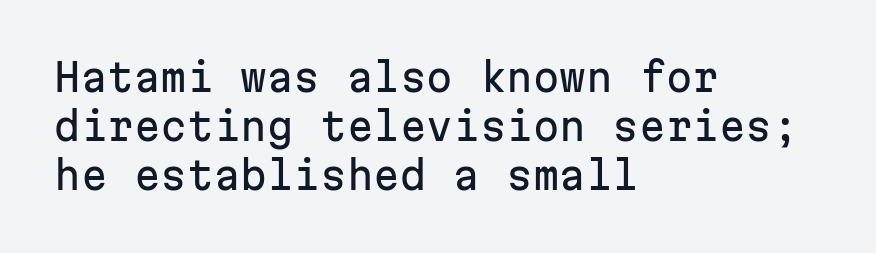
Q: Is the text italic (slanted)? A: No, it is upright.
Q: Is the typeface a serif or a sans-serif typeface? A: Sans-serif.
Q: Is the text underlined? A: No.
Q: How is the paragraph aligned? A: Left-aligned.
Q: Is the spacing between letters normal or unusually wide? A: Normal.
Q: Is the spacing between lines tight, normal or loose? A: Normal.
Q: Width (condensed, normal, or wide)? A: Normal.
Q: Stroke contrast? A: Low.
Q: x-height? A: Medium.
Q: Monospaced? A: Yes.
